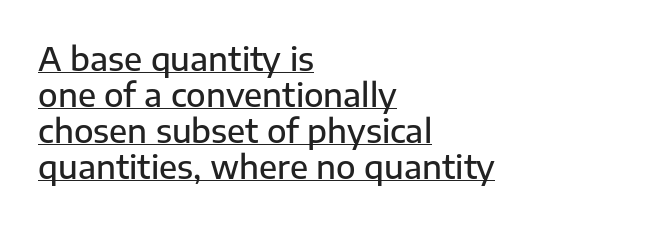
The image shows 32 px semibold sans-serif type, upright; set left-aligned, tight line spacing (1.12x), normal letter spacing, underlined; low stroke contrast and a medium x-height.
